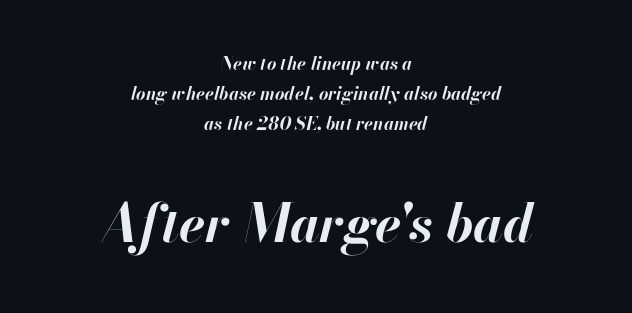
The paragraph has two soft edges and a firm central axis. This sample has the flowing, uneven cadence of proportional lettering. Letter spacing: default. Slant detected: the letters are inclined. Typesetter's note — lower block bumped up in size, upper block left smaller.
